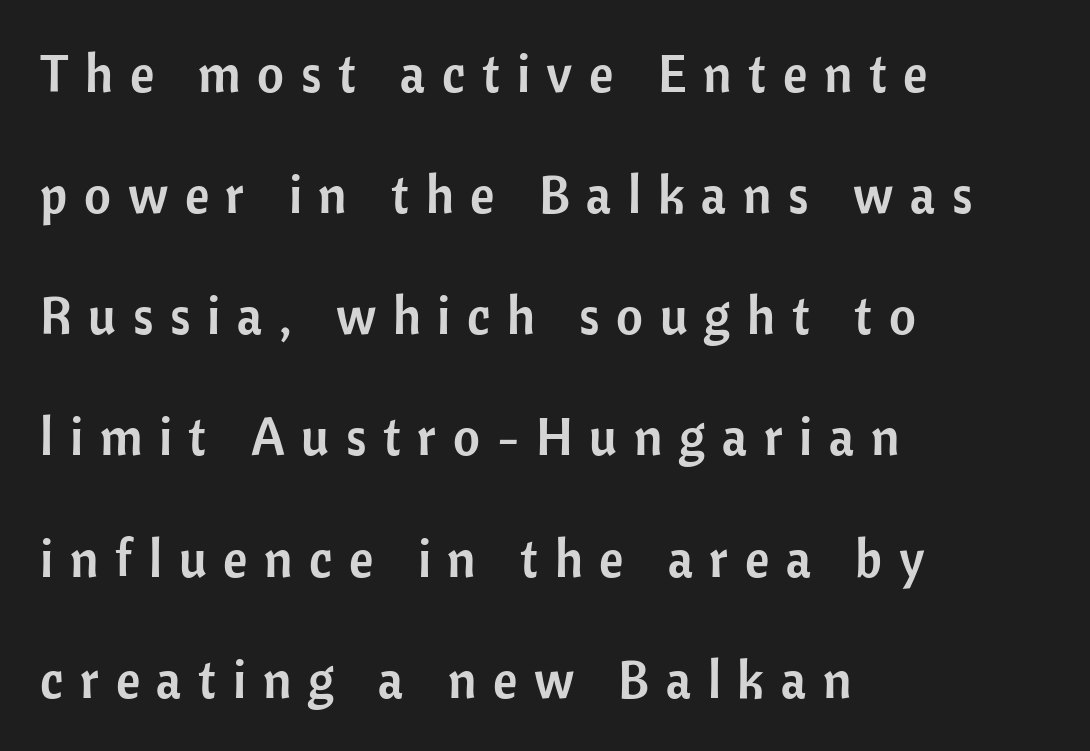
{"serif": "no", "italic": "no", "width": "normal", "stroke_contrast": "low", "x_height": "medium", "monospaced": "no", "underline": "no", "align": "left", "line_spacing": "loose", "line_spacing_ratio": 2.33, "letter_spacing": "wide", "letter_spacing_em": 0.32, "glyph_px": 52}
